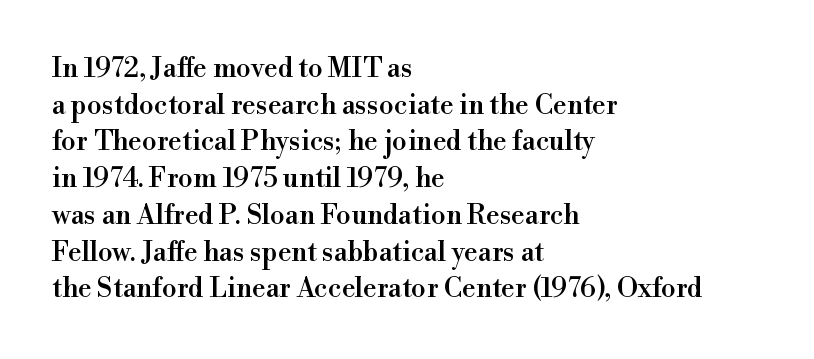
The image shows 27 px text type, upright; set left-aligned, normal line spacing (1.36x), normal letter spacing, not underlined.
